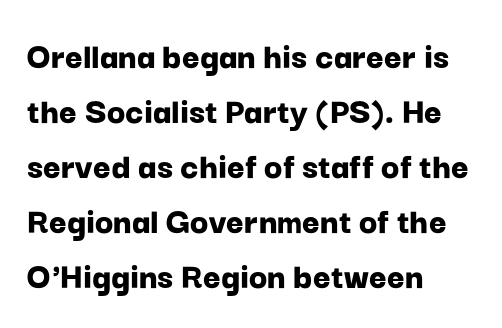
{"serif": "no", "italic": "no", "bold": "yes", "weight": "bold", "width": "normal", "stroke_contrast": "low", "x_height": "medium", "monospaced": "no", "underline": "no", "align": "left", "line_spacing": "normal", "line_spacing_ratio": 1.45, "letter_spacing": "normal", "letter_spacing_em": 0.0, "glyph_px": 38}
